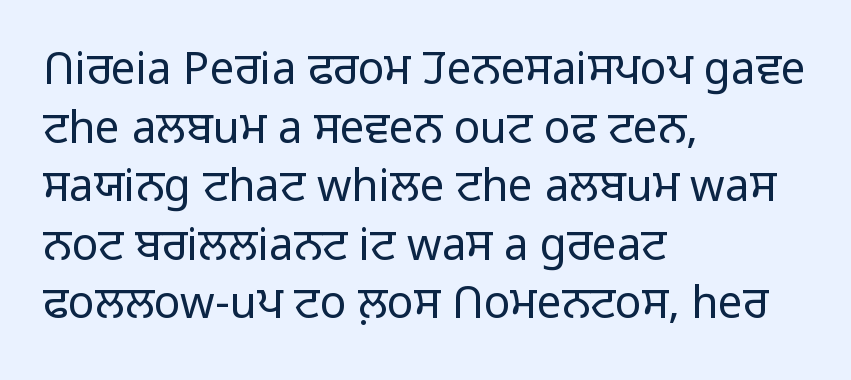
The image shows 44 px light sans-serif type, upright; set left-aligned, normal line spacing (1.33x), normal letter spacing, not underlined; low stroke contrast and a medium x-height.
